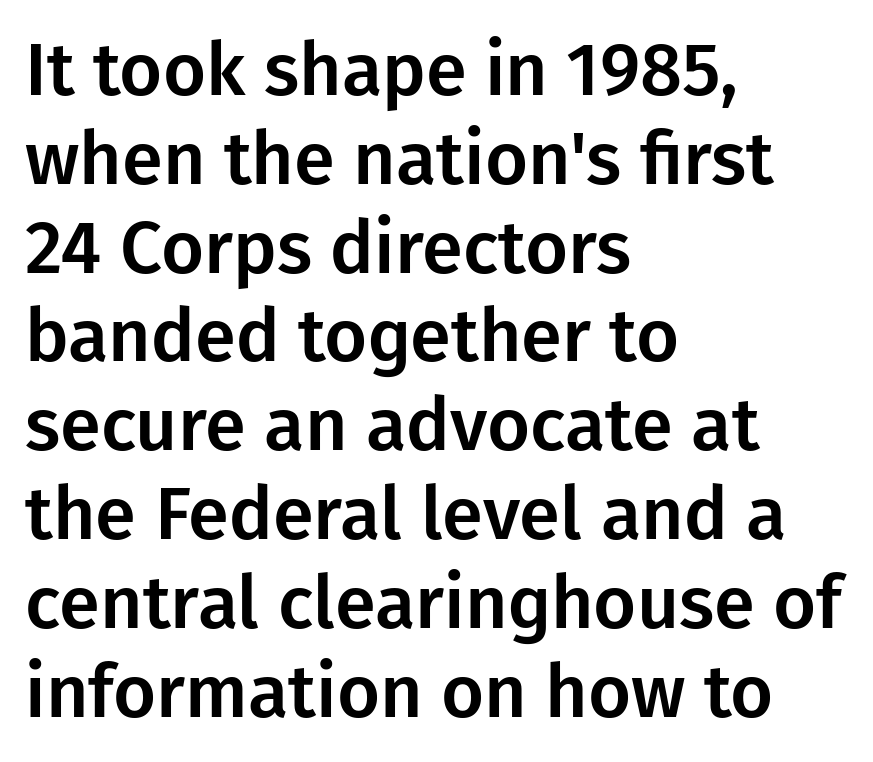
Which margin do the lines hug? The left one — the right edge is uneven. When letters stand straight like this, we call the style roman or upright. The passage shown is typed in a proportional face where columns would drift. Note: no serifs on the glyphs. What stands out about the letter spacing? Nothing — it is the standard amount. Honestly, there is no underline to notice here at all.
